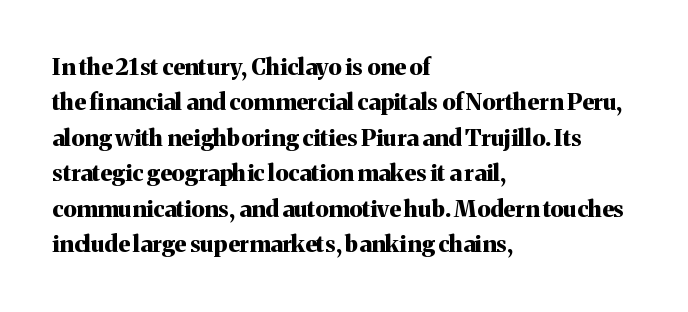
{"italic": "no", "bold": "yes", "underline": "no", "align": "left", "line_spacing": "normal", "line_spacing_ratio": 1.54, "letter_spacing": "normal", "letter_spacing_em": 0.0, "glyph_px": 23}
